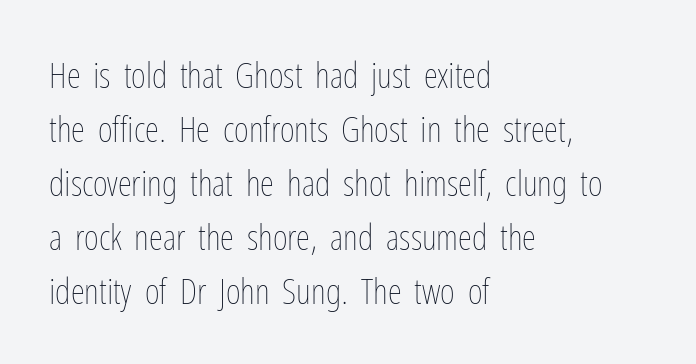
Q: Is the text bold? A: No.
Q: Is the text italic (slanted)? A: No, it is upright.
Q: Is the text underlined? A: No.
Q: How is the paragraph aligned? A: Left-aligned.
Q: Is the spacing between letters normal or unusually wide? A: Normal.
Q: Is the spacing between lines tight, normal or loose? A: Normal.
Q: Width (condensed, normal, or wide)? A: Condensed.
Q: Stroke contrast? A: Low.
Q: x-height? A: Medium.
Q: Monospaced? A: No.
